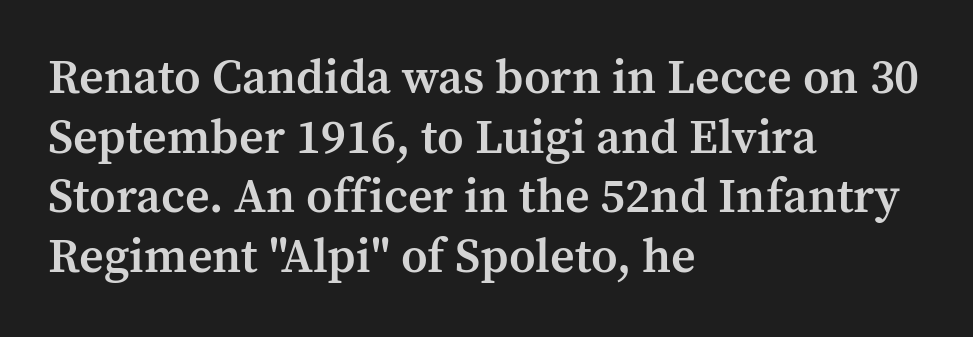
The image shows 48 px semibold serif type, upright; set left-aligned, line spacing 1.24x, normal letter spacing, not underlined; medium stroke contrast and a medium x-height.
